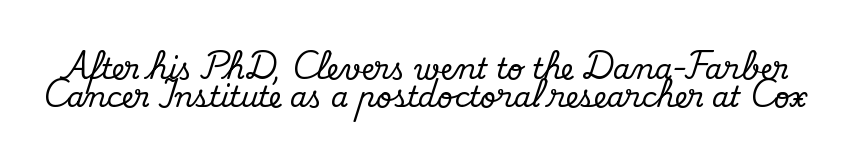
The image shows 28 px serif type; set tight line spacing (1.01x), normal letter spacing, not underlined; medium stroke contrast and a small x-height.
